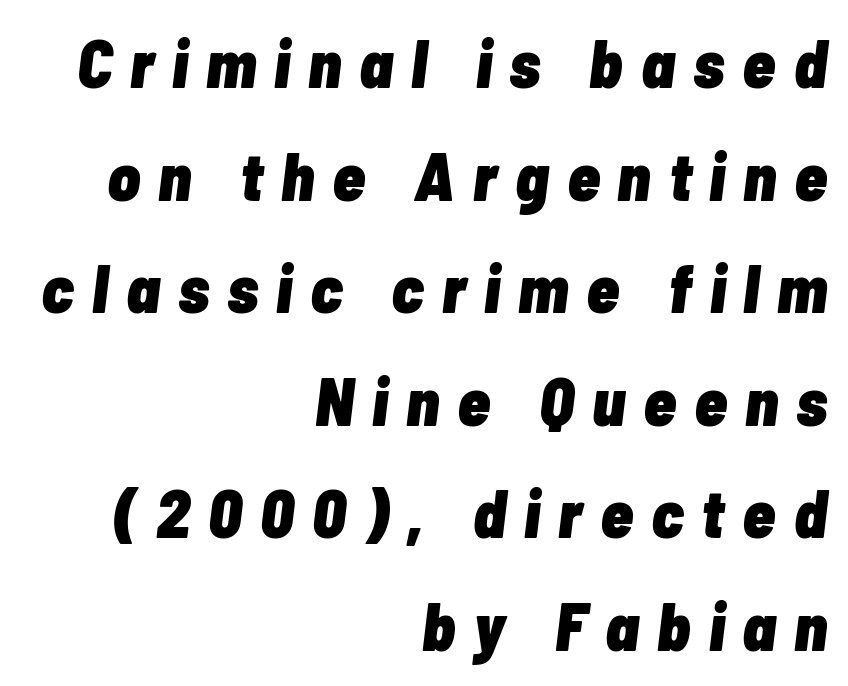
Q: Is the text bold? A: Yes.
Q: Is the text italic (slanted)? A: Yes, it leans right by about 7 degrees.
Q: Is the text underlined? A: No.
Q: How is the paragraph aligned? A: Right-aligned.
Q: Is the spacing between letters normal or unusually wide? A: Unusually wide.
Q: Is the spacing between lines tight, normal or loose? A: Normal.
Q: Width (condensed, normal, or wide)? A: Condensed.
Q: Stroke contrast? A: Low.
Q: x-height? A: Medium.
Q: Monospaced? A: No.
